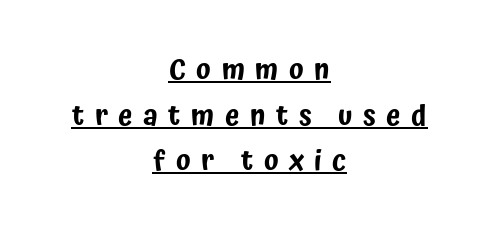
The image shows 29 px condensed sans-serif type, upright; set centered, normal line spacing (1.57x), unusually wide letter spacing (+0.36 em), underlined; low stroke contrast and a medium x-height.
